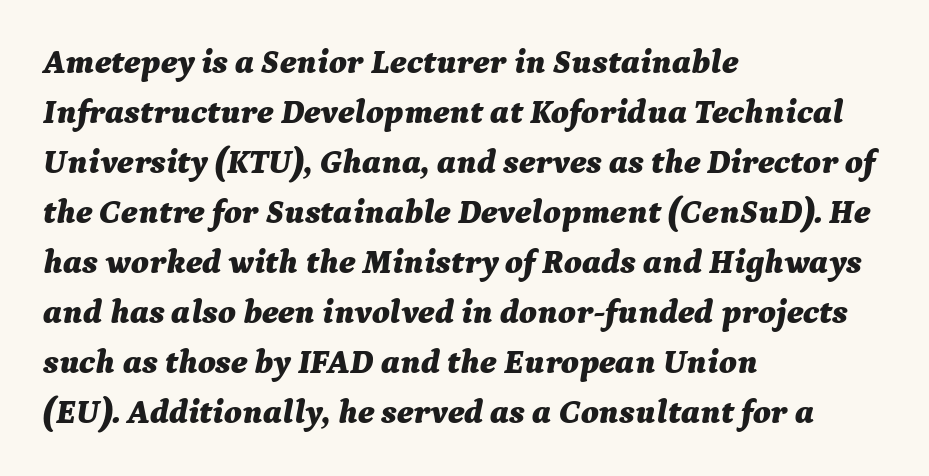
These words are printed bold, with thick strokes throughout. The strip under each line holds only bare page. Horizontally, the lines are justified to the leading edge only. Interline gaps are of average width in this sample.
